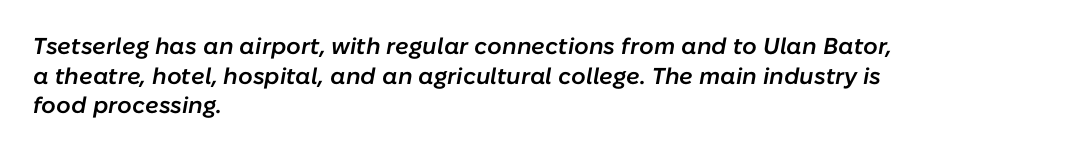
The image shows 23 px text type, italic (leaning right); set left-aligned, normal line spacing (1.29x), normal letter spacing, not underlined.
